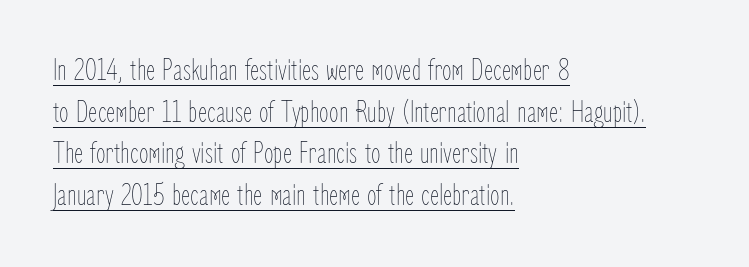
Q: Is the text bold? A: No.
Q: Is the text italic (slanted)? A: No, it is upright.
Q: Is the text underlined? A: Yes.
Q: How is the paragraph aligned? A: Left-aligned.
Q: Is the spacing between letters normal or unusually wide? A: Normal.
Q: Is the spacing between lines tight, normal or loose? A: Normal.
Q: Width (condensed, normal, or wide)? A: Condensed.
Q: Stroke contrast? A: Low.
Q: x-height? A: Medium.
Q: Monospaced? A: No.
